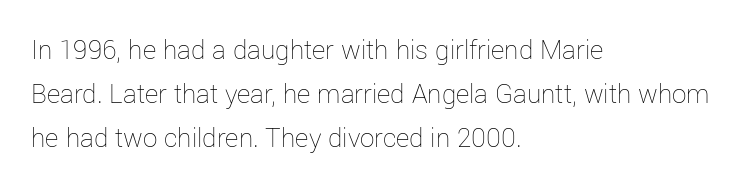
{"italic": "no", "bold": "no", "weight": "thin", "width": "normal", "stroke_contrast": "low", "x_height": "medium", "monospaced": "no", "underline": "no", "align": "left", "line_spacing": "normal", "line_spacing_ratio": 1.52, "letter_spacing": "normal", "letter_spacing_em": 0.0, "glyph_px": 29}
